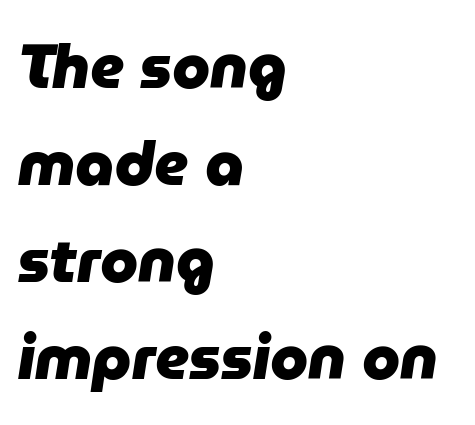
Is the type slanted? Yes — the strokes lean at a clear angle. Descender tails drop into unmarked territory. Students, this is bold: see how much ink each stroke carries. Reading down the block, your eye returns to a fixed left position each line. Baseline-to-baseline distance is the conventional proportion of letter height.
